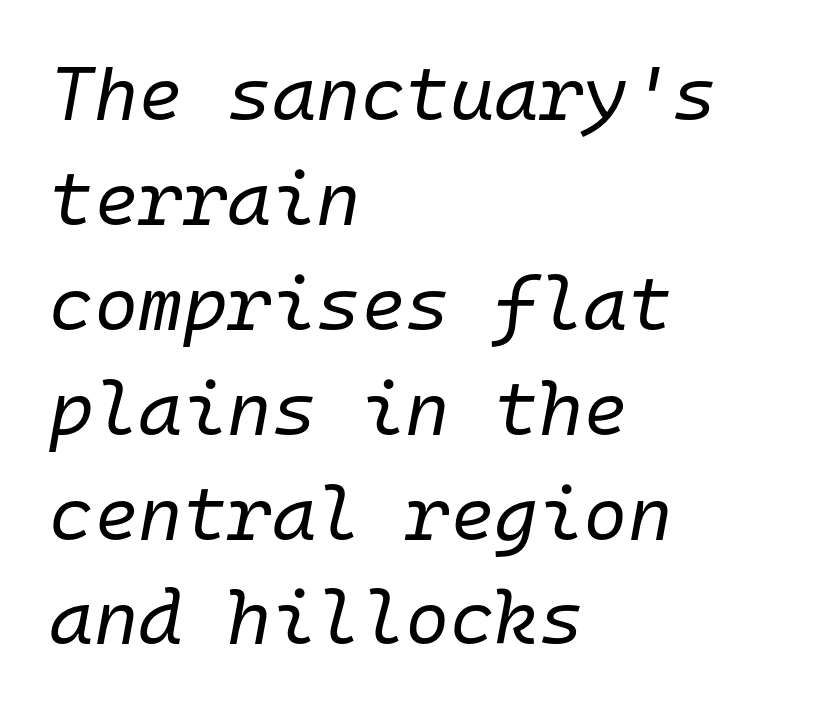
Q: Is the text bold? A: No.
Q: Is the text italic (slanted)? A: Yes, it leans right by about 10 degrees.
Q: Is the text underlined? A: No.
Q: How is the paragraph aligned? A: Left-aligned.
Q: Is the spacing between letters normal or unusually wide? A: Normal.
Q: Is the spacing between lines tight, normal or loose? A: Normal.
Q: Width (condensed, normal, or wide)? A: Normal.
Q: Stroke contrast? A: Low.
Q: x-height? A: Medium.
Q: Monospaced? A: Yes.
